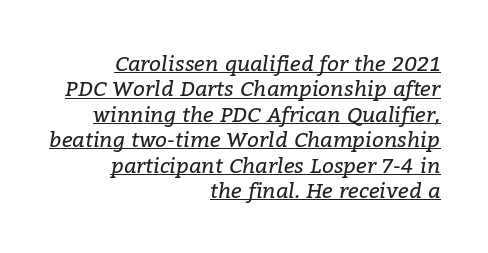
{"italic": "yes", "lean": "right", "slant_degrees": 9, "bold": "no", "underline": "yes", "align": "right", "line_spacing_ratio": 1.21, "letter_spacing": "normal", "letter_spacing_em": 0.0, "glyph_px": 21}
